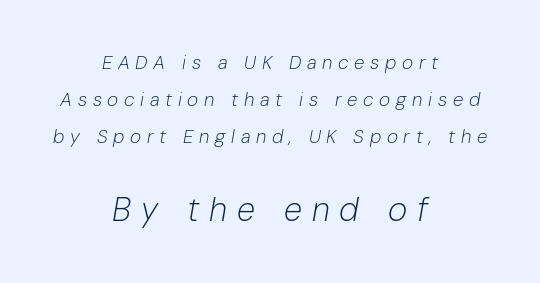
{"italic": "yes", "lean": "right", "slant_degrees": 10, "bold": "no", "weight": "light", "width": "normal", "stroke_contrast": "low", "x_height": "medium", "monospaced": "no", "underline": "no", "align": "center", "line_spacing": "loose", "line_spacing_ratio": 1.96, "letter_spacing": "wide", "letter_spacing_em": 0.3, "larger_block": "second", "size_ratio": 1.74, "glyph_px": 33}
